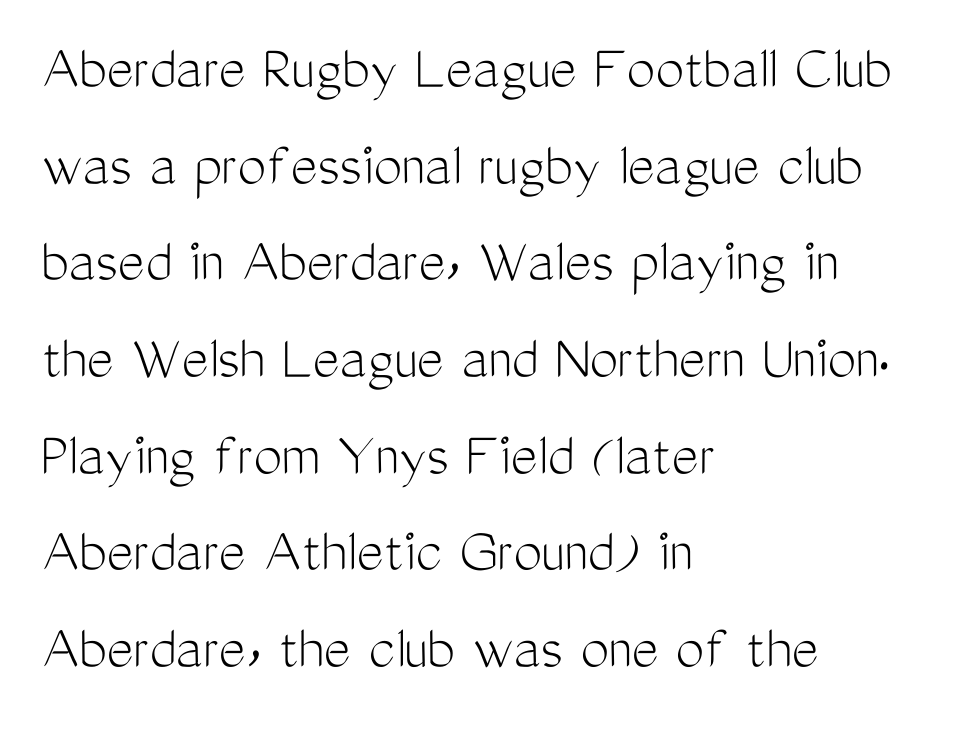
Has an underline been added? It has not. Regarding leading, the lines here are spaced in the standard way. The letters stand upright; this is a roman face. Unbolded letterforms with no extra heft. The text block is weighted toward the left margin, trailing off unevenly rightward.
